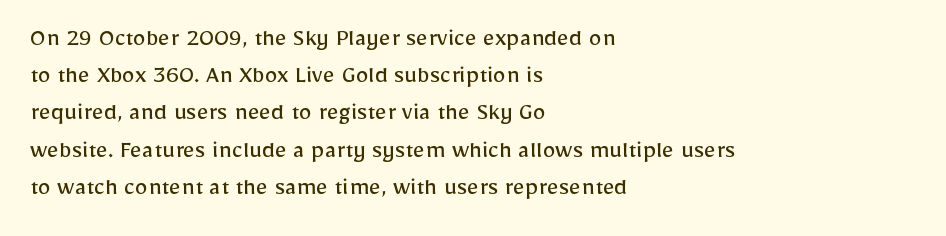
The image shows 26 px text type, upright; set left-aligned, normal line spacing (1.43x), normal letter spacing, not underlined.
